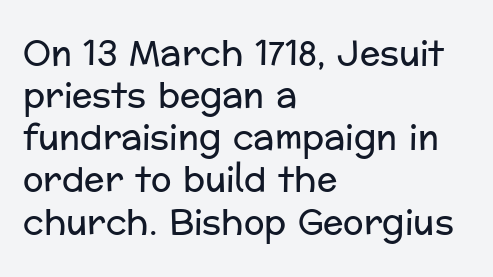
Q: Is the text bold? A: No.
Q: Is the text italic (slanted)? A: No, it is upright.
Q: Is the typeface a serif or a sans-serif typeface? A: Sans-serif.
Q: Is the text underlined? A: No.
Q: How is the paragraph aligned? A: Left-aligned.
Q: Is the spacing between letters normal or unusually wide? A: Normal.
Q: Width (condensed, normal, or wide)? A: Normal.
Q: Stroke contrast? A: Low.
Q: x-height? A: Medium.
Q: Monospaced? A: No.
